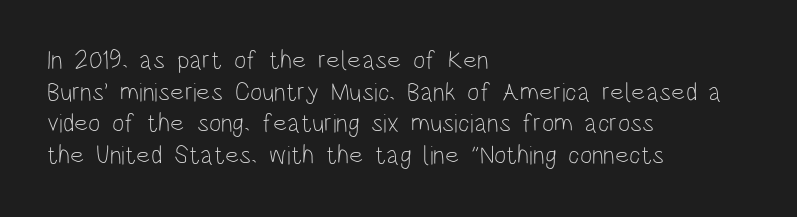
Q: Is the text bold? A: No.
Q: Is the text italic (slanted)? A: No, it is upright.
Q: Is the text underlined? A: No.
Q: How is the paragraph aligned? A: Left-aligned.
Q: Is the spacing between letters normal or unusually wide? A: Normal.
